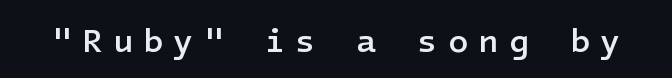
Q: Is the text bold? A: Semi-bold.
Q: Is the text italic (slanted)? A: No, it is upright.
Q: Is the typeface a serif or a sans-serif typeface? A: Sans-serif.
Q: Is the text underlined? A: No.
Q: Is the spacing between letters normal or unusually wide? A: Unusually wide.
Q: Width (condensed, normal, or wide)? A: Normal.
Q: Stroke contrast? A: Low.
Q: x-height? A: Medium.
